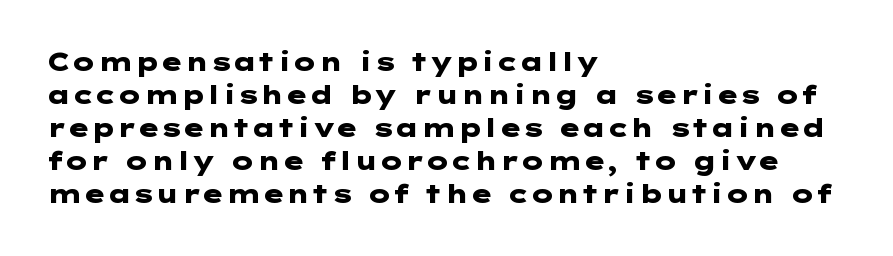
A full-strength bold gives these letters their thick strokes. The gaps between neighbouring characters are ordinary and unremarkable. The lines sit at an ordinary, default distance from one another. Descender tails drop into unmarked territory.
